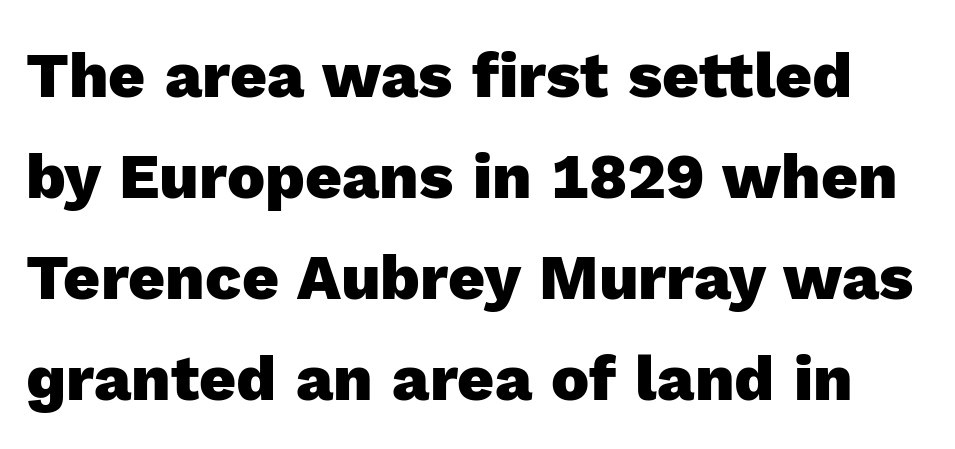
Q: Is the text bold? A: Yes.
Q: Is the text italic (slanted)? A: No, it is upright.
Q: Is the typeface a serif or a sans-serif typeface? A: Sans-serif.
Q: Is the text underlined? A: No.
Q: Is the spacing between letters normal or unusually wide? A: Normal.
Q: Is the spacing between lines tight, normal or loose? A: Normal.
Q: Width (condensed, normal, or wide)? A: Normal.
Q: x-height? A: Medium.
Q: Monospaced? A: No.
